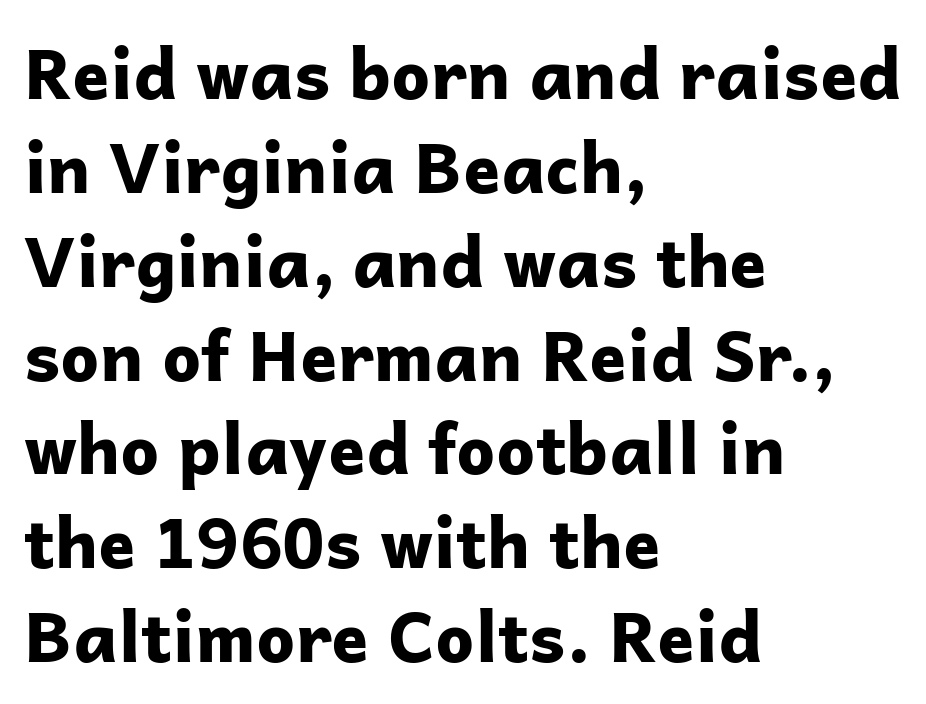
{"serif": "no", "italic": "no", "bold": "yes", "weight": "bold", "width": "normal", "stroke_contrast": "low", "x_height": "medium", "monospaced": "no", "underline": "no", "align": "left", "line_spacing": "normal", "line_spacing_ratio": 1.36, "letter_spacing": "normal", "letter_spacing_em": 0.0, "glyph_px": 69}
